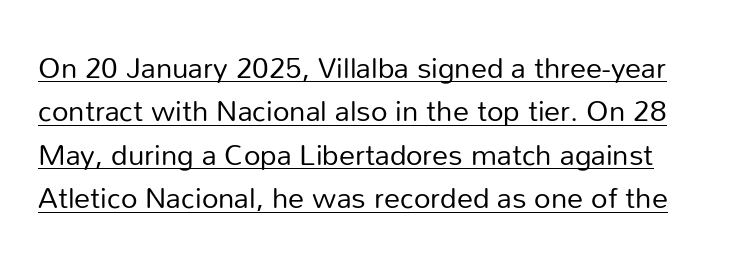
Q: Is the text bold? A: No.
Q: Is the text italic (slanted)? A: No, it is upright.
Q: Is the typeface a serif or a sans-serif typeface? A: Sans-serif.
Q: Is the text underlined? A: Yes.
Q: Is the spacing between letters normal or unusually wide? A: Normal.
Q: Is the spacing between lines tight, normal or loose? A: Normal.
Q: Width (condensed, normal, or wide)? A: Normal.
Q: Stroke contrast? A: Low.
Q: x-height? A: Medium.
Q: Monospaced? A: No.
